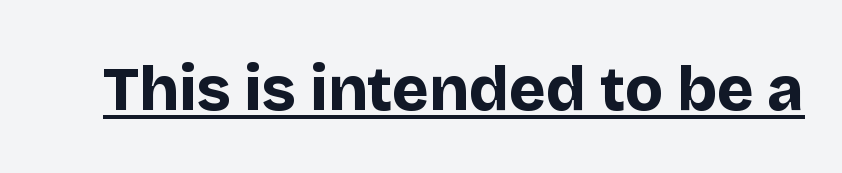
Compared with an ordinary text face, these strokes are far heavier — a full bold. The characters display no serif detailing; their extremities are plain. Beneath each row of characters lies a ruled line. Rendered with straight, roman letterforms.
